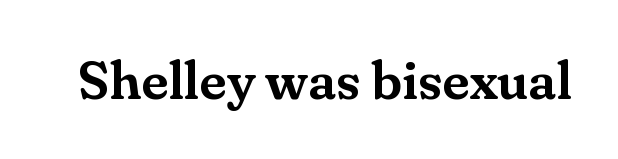
Q: Is the text italic (slanted)? A: No, it is upright.
Q: Is the typeface a serif or a sans-serif typeface? A: Serif.
Q: Is the text underlined? A: No.
Q: Is the spacing between letters normal or unusually wide? A: Normal.
Q: Width (condensed, normal, or wide)? A: Normal.
Q: Stroke contrast? A: Medium.
Q: x-height? A: Small.
Q: Monospaced? A: No.
